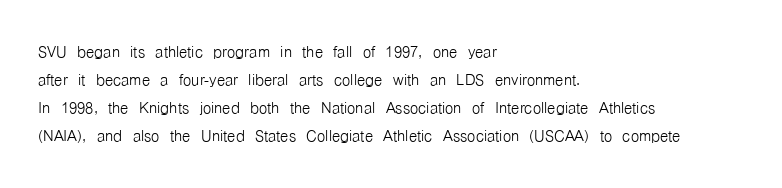
{"italic": "no", "bold": "no", "underline": "no", "align": "left", "line_spacing": "normal", "line_spacing_ratio": 1.33, "letter_spacing": "normal", "letter_spacing_em": 0.0, "glyph_px": 21}
